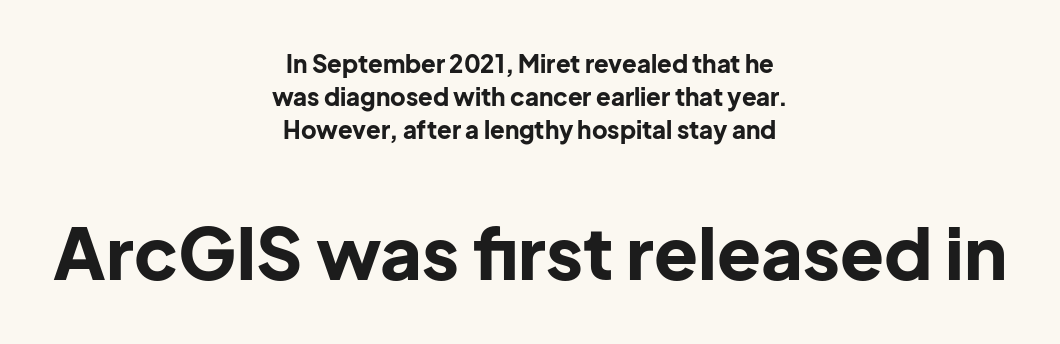
The image shows 72 px bold sans-serif type, upright; set centered, normal line spacing (1.38x), normal letter spacing, not underlined; the second (bottom) block is 3.0x larger; low stroke contrast and a medium x-height.
